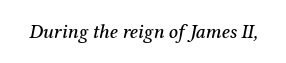
{"italic": "yes", "lean": "right", "slant_degrees": 12, "underline": "no", "letter_spacing": "normal", "letter_spacing_em": 0.0, "glyph_px": 20}
